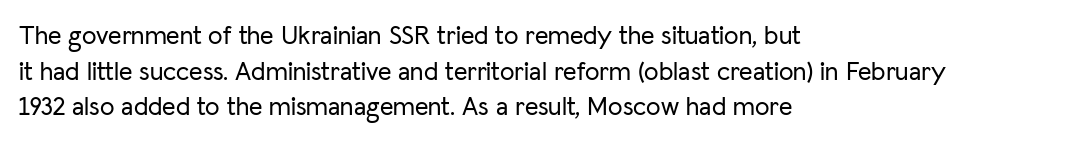
Compared with a centered layout, this one pins lines to the left instead. These lines were composed using upright roman letters. The type is set solid horizontally, with unmodified tracking. Vertical spacing — default. A bare baseline throughout the passage.
